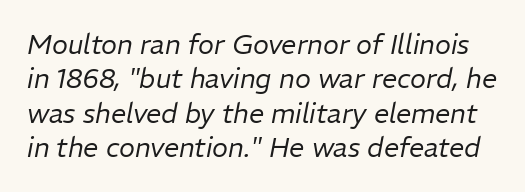
The image shows 27 px text type, italic (leaning right); set normal line spacing (1.27x), normal letter spacing, not underlined.
